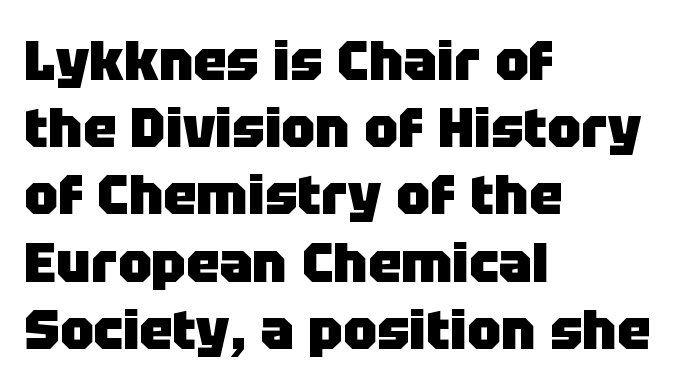
Character widths vary here, with narrow letters taking less room than wide ones. One-word summary of the alignment: left. How are the letters spaced? Ordinarily, with no added tracking. The lettering holds an erect, upright posture throughout. Letterform terminals end flat and unadorned throughout the passage. The glyphs are unaccompanied by any horizontal stroke below them.
